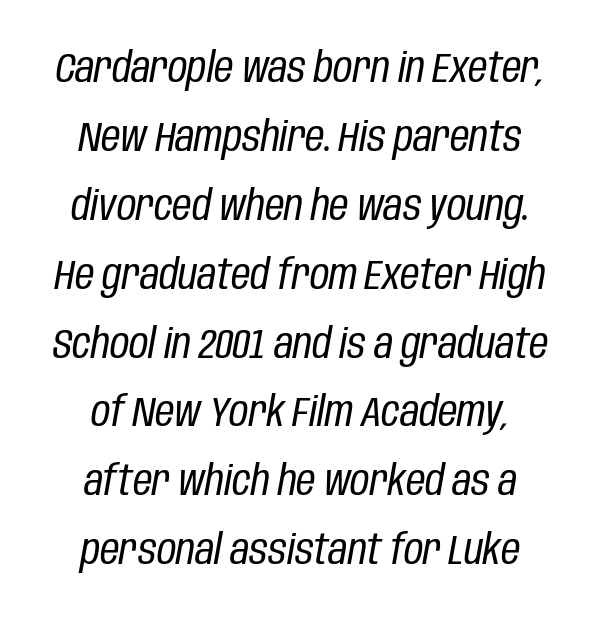
{"italic": "yes", "lean": "right", "slant_degrees": 10, "bold": "no", "weight": "regular", "width": "condensed", "stroke_contrast": "low", "x_height": "large", "monospaced": "no", "underline": "no", "line_spacing": "normal", "line_spacing_ratio": 1.64, "letter_spacing": "normal", "letter_spacing_em": 0.0, "glyph_px": 42}
